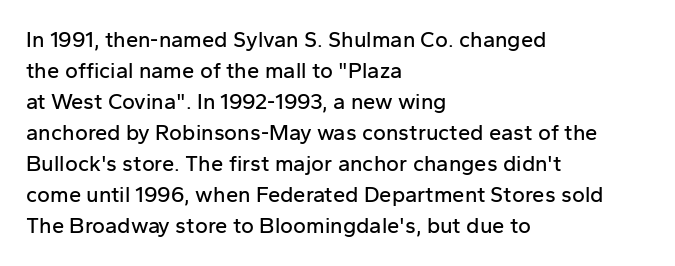
{"italic": "no", "underline": "no", "align": "left", "line_spacing": "normal", "line_spacing_ratio": 1.41, "letter_spacing": "normal", "letter_spacing_em": 0.0, "glyph_px": 22}
